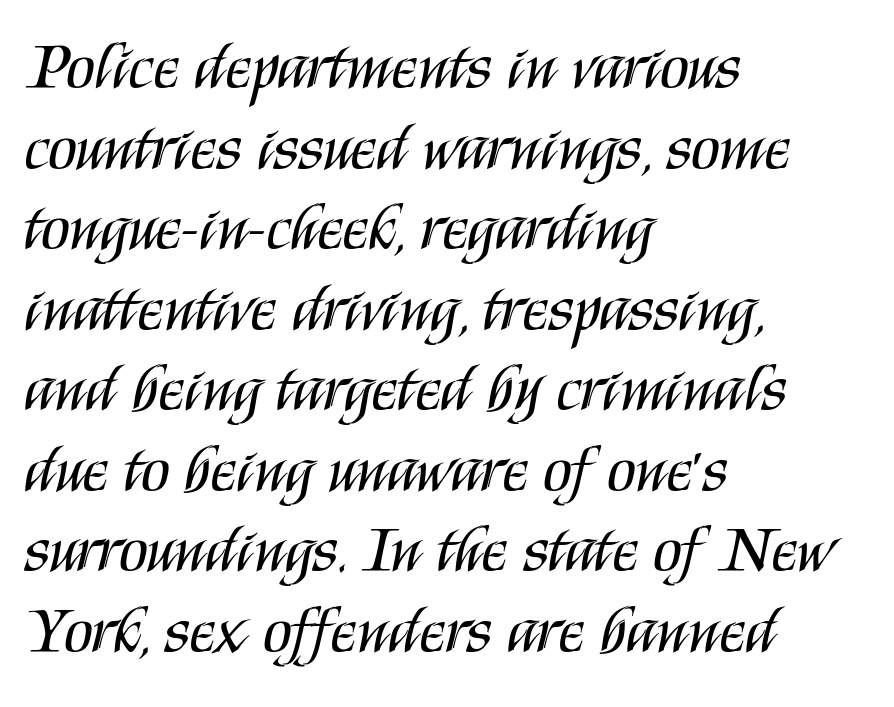
The image shows 66 px regular-weight, condensed sans-serif type; set left-aligned, line spacing 1.22x, normal letter spacing, not underlined; medium stroke contrast and a large x-height.
